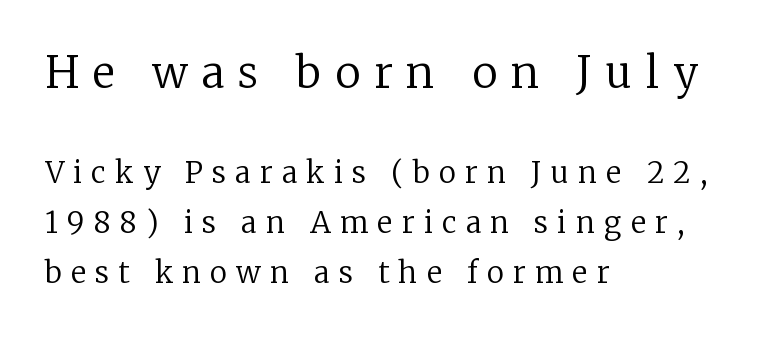
No chunkiness to these letters — they're not bold. Posture: upright roman. Think of a printed novel: that variable character pitch is what you see here. Leftover space on each line is placed entirely after the last word. Type without underlining. The line texture is sparse and dotted thanks to wide tracking.
